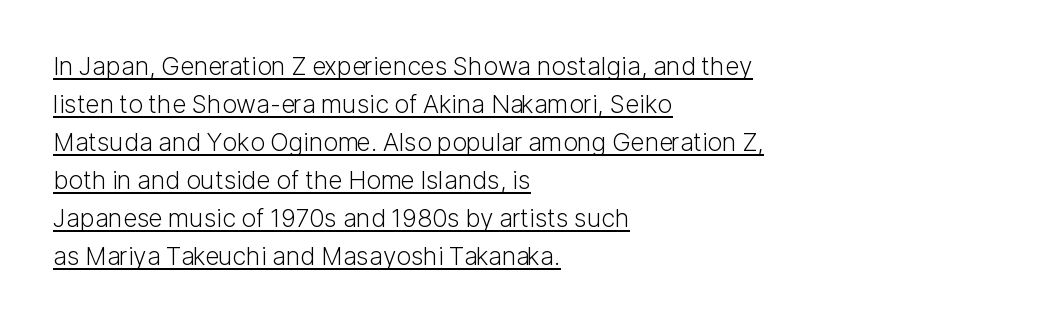
The image shows 25 px text type, upright; set left-aligned, normal line spacing (1.52x), normal letter spacing, underlined.
